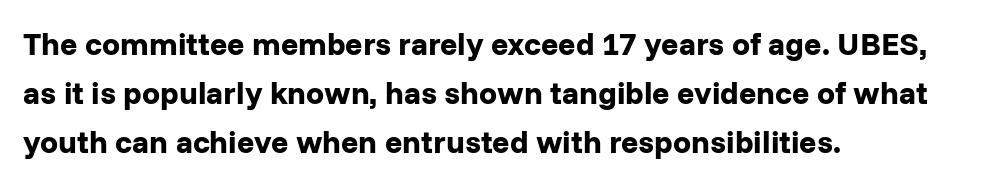
Q: Is the text bold? A: Yes.
Q: Is the text italic (slanted)? A: No, it is upright.
Q: Is the typeface a serif or a sans-serif typeface? A: Sans-serif.
Q: Is the text underlined? A: No.
Q: How is the paragraph aligned? A: Left-aligned.
Q: Is the spacing between letters normal or unusually wide? A: Normal.
Q: Is the spacing between lines tight, normal or loose? A: Normal.
Q: Width (condensed, normal, or wide)? A: Normal.
Q: Stroke contrast? A: Low.
Q: x-height? A: Medium.
Q: Monospaced? A: No.
